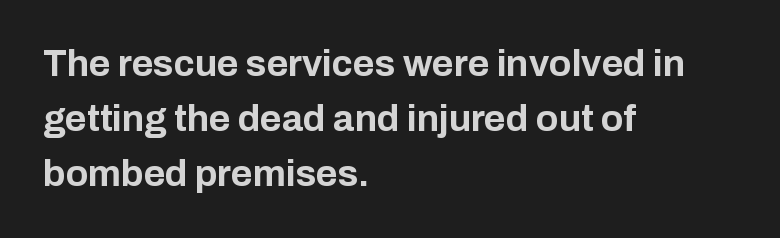
{"serif": "no", "italic": "no", "bold": "yes", "weight": "bold", "width": "normal", "stroke_contrast": "low", "x_height": "medium", "monospaced": "no", "underline": "no", "align": "left", "line_spacing": "normal", "line_spacing_ratio": 1.49, "letter_spacing": "normal", "letter_spacing_em": 0.0, "glyph_px": 37}
